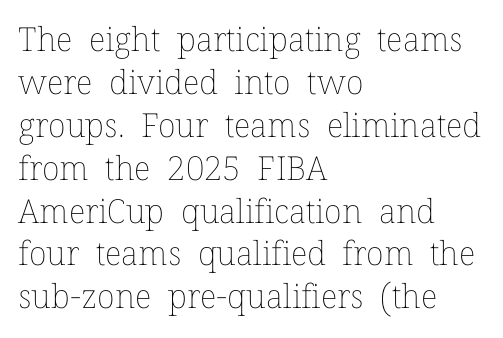
Stems and bowls with no extra thickness — not bold. The rows are spaced the way most documents space them. The face used here is proportionally spaced, like ordinary book or web type. The paragraph has a hard left edge and a soft right edge.
